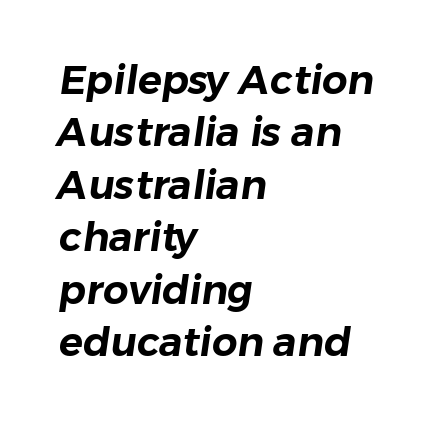
The image shows 40 px sans-serif type; set left-aligned, normal line spacing (1.31x), normal letter spacing, not underlined; low stroke contrast and a medium x-height.
